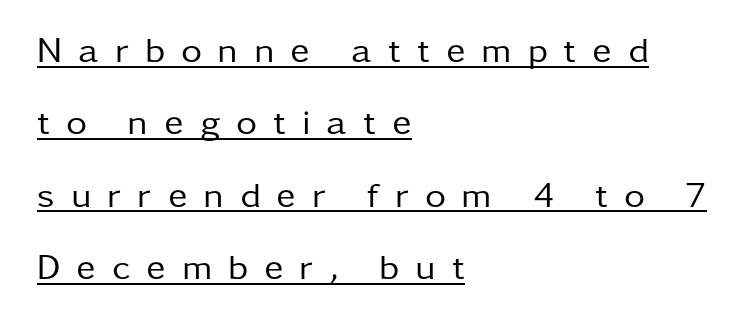
The image shows 36 px regular-weight sans-serif type, upright; set left-aligned, loose line spacing (2.01x), unusually wide letter spacing (+0.45 em), underlined; low stroke contrast and a medium x-height.
